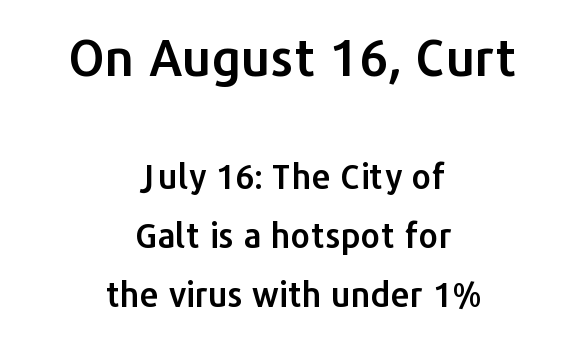
Q: Is the text italic (slanted)? A: No, it is upright.
Q: Is the typeface a serif or a sans-serif typeface? A: Sans-serif.
Q: Is the text underlined? A: No.
Q: How is the paragraph aligned? A: Centered.
Q: Is the spacing between letters normal or unusually wide? A: Normal.
Q: Which block of text is set in a larger size, the first (top) or the second (bottom)? A: The first (top) one.
Q: Width (condensed, normal, or wide)? A: Normal.
Q: Stroke contrast? A: Low.
Q: x-height? A: Medium.
Q: Monospaced? A: No.
